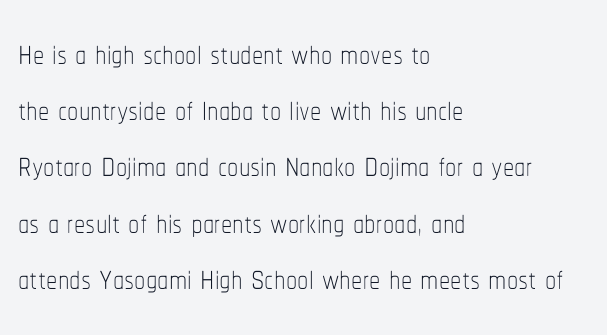
The image shows 45 px thin, condensed type, upright; set left-aligned, normal line spacing (1.25x), normal letter spacing, not underlined; low stroke contrast and a medium x-height.
